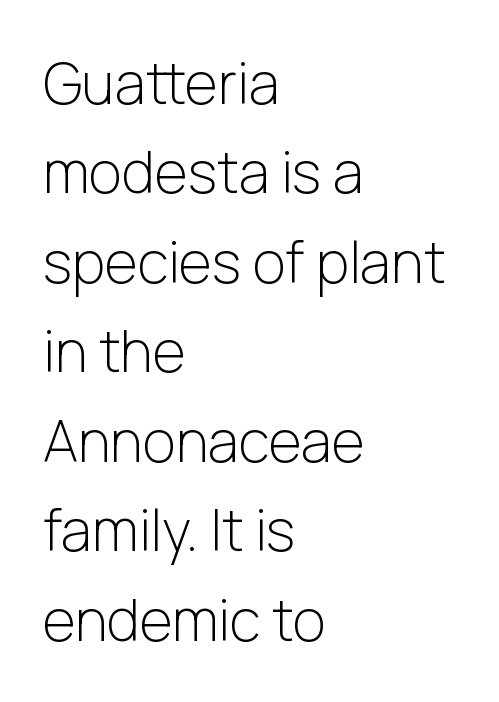
In terms of leading, this rendering sits right in the middle. Posture: straight, roman, zero tilt. Notice how the passage keeps a crisp vertical edge on the left only. The strokes carry an ordinary text weight at most.
